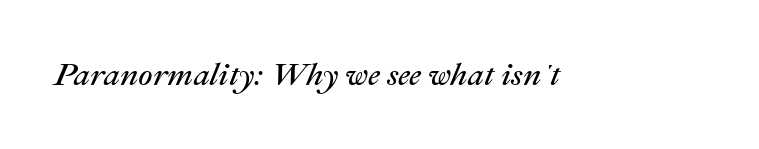
Q: Is the text bold? A: No.
Q: Is the text italic (slanted)? A: Yes, it leans right by about 22 degrees.
Q: Is the text underlined? A: No.
Q: Is the spacing between letters normal or unusually wide? A: Normal.
Q: Width (condensed, normal, or wide)? A: Normal.
Q: Stroke contrast? A: Medium.
Q: x-height? A: Medium.
Q: Monospaced? A: No.
